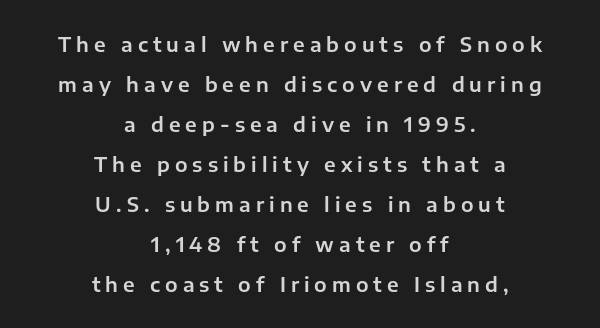
{"italic": "no", "underline": "no", "align": "center", "line_spacing": "loose", "line_spacing_ratio": 2.0, "letter_spacing": "wide", "letter_spacing_em": 0.25, "glyph_px": 20}
